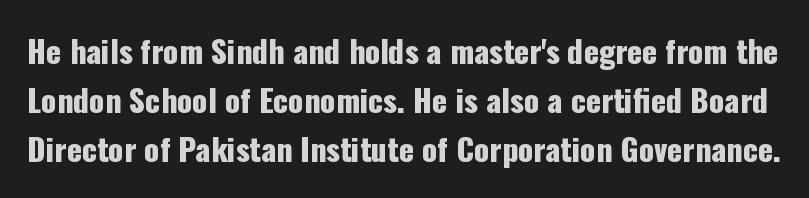
Q: Is the text italic (slanted)? A: No, it is upright.
Q: Is the typeface a serif or a sans-serif typeface? A: Sans-serif.
Q: Is the text underlined? A: No.
Q: Is the spacing between letters normal or unusually wide? A: Normal.
Q: Is the spacing between lines tight, normal or loose? A: Normal.
Q: Width (condensed, normal, or wide)? A: Condensed.
Q: Stroke contrast? A: Low.
Q: x-height? A: Medium.
Q: Monospaced? A: No.
